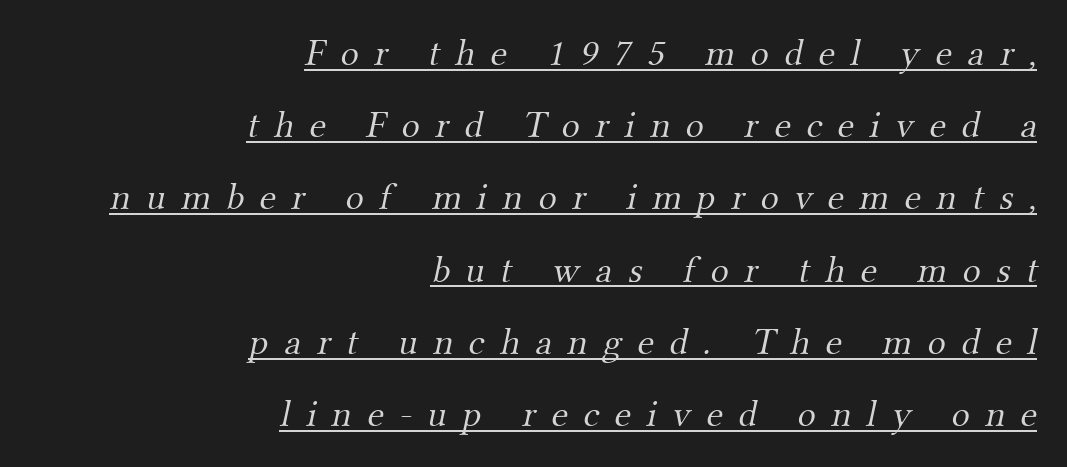
Summary of weight: not heavy and not bold. Proportional: the letters do not fall into vertical columns. Somebody hit Ctrl+U on this one — the words are underlined. The passage shown stacks its lines with a broad gap. A typesetter would label this face a serif. Line endings align vertically; line beginnings do not.
